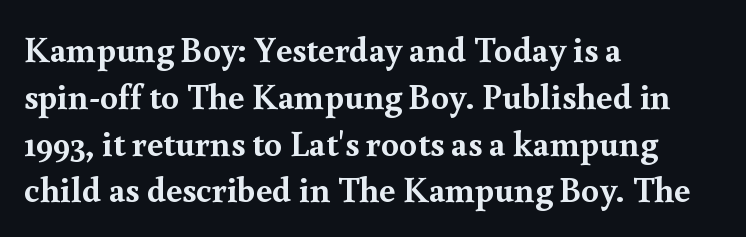
{"serif": "yes", "italic": "no", "bold": "yes", "weight": "semibold", "width": "normal", "x_height": "small", "monospaced": "no", "underline": "no", "align": "left", "line_spacing": "normal", "line_spacing_ratio": 1.3, "letter_spacing": "normal", "letter_spacing_em": 0.0, "glyph_px": 36}
